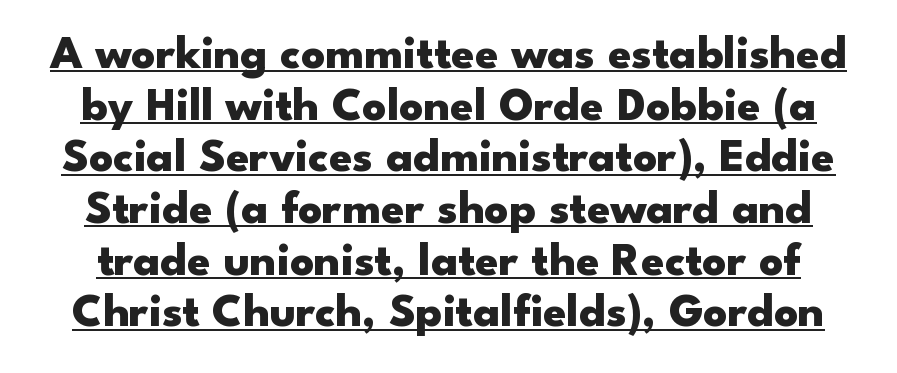
{"serif": "no", "italic": "no", "bold": "yes", "weight": "heavy", "width": "wide", "stroke_contrast": "low", "x_height": "small", "monospaced": "no", "underline": "yes", "line_spacing": "tight", "line_spacing_ratio": 1.1, "letter_spacing": "normal", "letter_spacing_em": 0.0, "glyph_px": 47}
